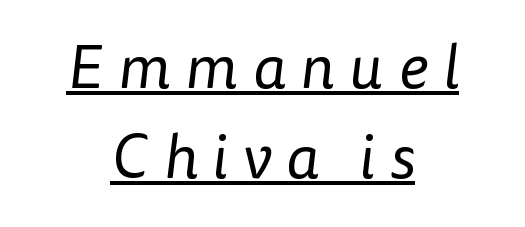
{"serif": "no", "bold": "no", "weight": "regular", "width": "normal", "stroke_contrast": "low", "x_height": "medium", "monospaced": "no", "underline": "yes", "align": "center", "line_spacing": "normal", "line_spacing_ratio": 1.45, "letter_spacing": "wide", "letter_spacing_em": 0.24, "glyph_px": 62}
